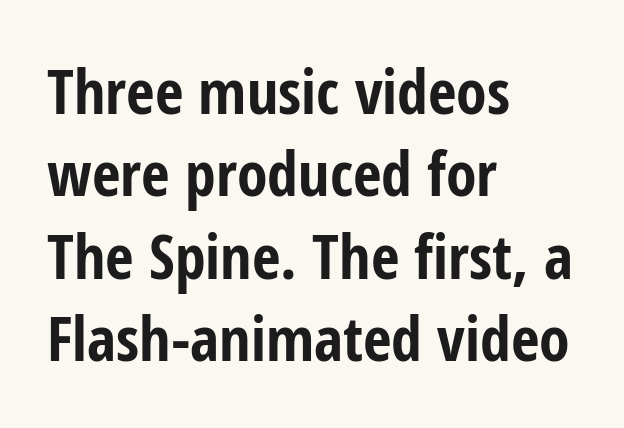
{"serif": "no", "italic": "no", "bold": "yes", "weight": "bold", "width": "condensed", "stroke_contrast": "low", "x_height": "medium", "monospaced": "no", "underline": "no", "align": "left", "line_spacing": "normal", "line_spacing_ratio": 1.33, "letter_spacing": "normal", "letter_spacing_em": 0.0, "glyph_px": 62}
